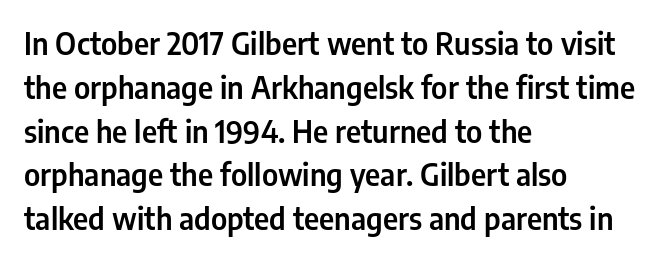
Q: Is the text italic (slanted)? A: No, it is upright.
Q: Is the typeface a serif or a sans-serif typeface? A: Sans-serif.
Q: Is the text underlined? A: No.
Q: How is the paragraph aligned? A: Left-aligned.
Q: Is the spacing between letters normal or unusually wide? A: Normal.
Q: Is the spacing between lines tight, normal or loose? A: Normal.
Q: Width (condensed, normal, or wide)? A: Condensed.
Q: Stroke contrast? A: Low.
Q: x-height? A: Medium.
Q: Monospaced? A: No.
